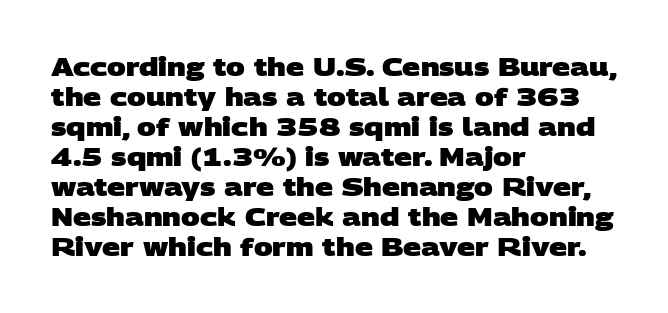
Characters follow at the spacing the type designer built in. Descender tails drop into unmarked territory. Which margin do the lines hug? The left one — the right edge is uneven. Every letter is thick-stroked: bold, no question.
